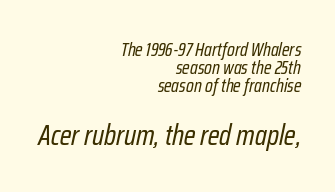
The image shows 29 px regular-weight, condensed type, italic (leaning right); set right-aligned, tight line spacing (0.96x), normal letter spacing, not underlined; the second (bottom) block is 1.53x larger; low stroke contrast and a medium x-height.
